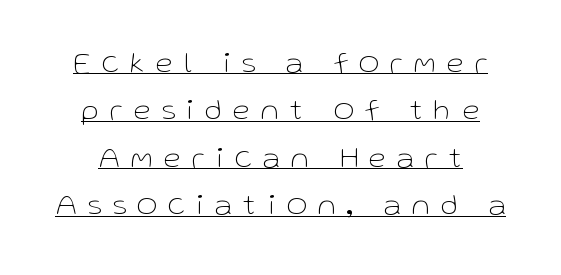
Spacing verdict: proportional, widths tailored to each character. Whoever set this chose a conventional vertical rhythm. Quick note: underline on. Nope, not italic — everything's standing straight. Are there feet on the stems? There aren't — it's a sans.
